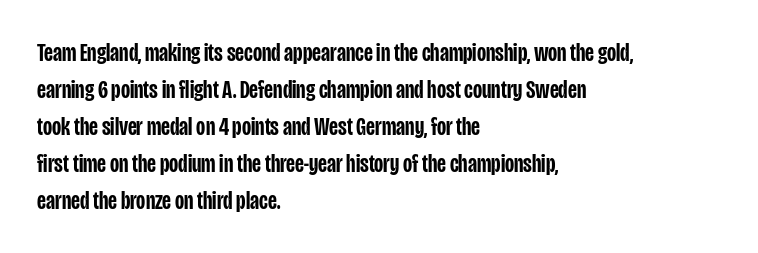
Q: Is the text bold? A: Semi-bold.
Q: Is the text italic (slanted)? A: No, it is upright.
Q: Is the text underlined? A: No.
Q: How is the paragraph aligned? A: Left-aligned.
Q: Is the spacing between letters normal or unusually wide? A: Normal.
Q: Is the spacing between lines tight, normal or loose? A: Normal.
